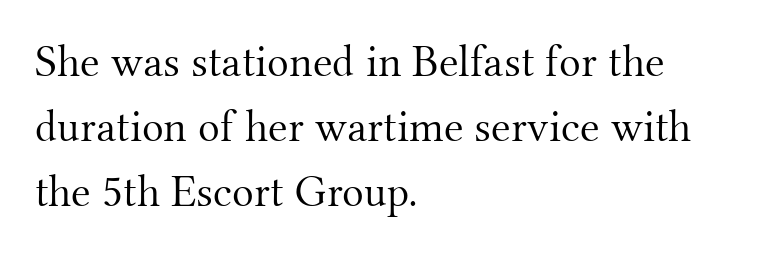
Each word holds together tightly as a unit, with standard inter-letter gaps. No heavy texture on the line: the type isn't bold. These lines are composed in type with serifs. The area under the type is left untouched. The space between consecutive lines is moderate. Each letter keeps its own natural width here, so spacing adapts to shape.
